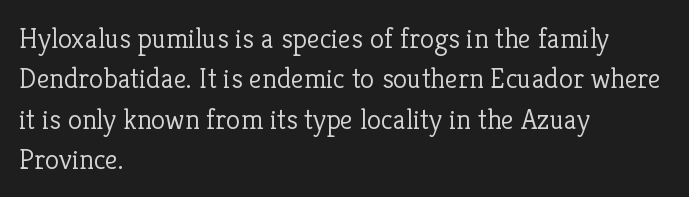
{"serif": "yes", "italic": "no", "bold": "no", "weight": "light", "width": "normal", "stroke_contrast": "low", "x_height": "medium", "monospaced": "no", "underline": "no", "align": "left", "line_spacing": "normal", "line_spacing_ratio": 1.39, "letter_spacing": "normal", "letter_spacing_em": 0.0, "glyph_px": 29}
